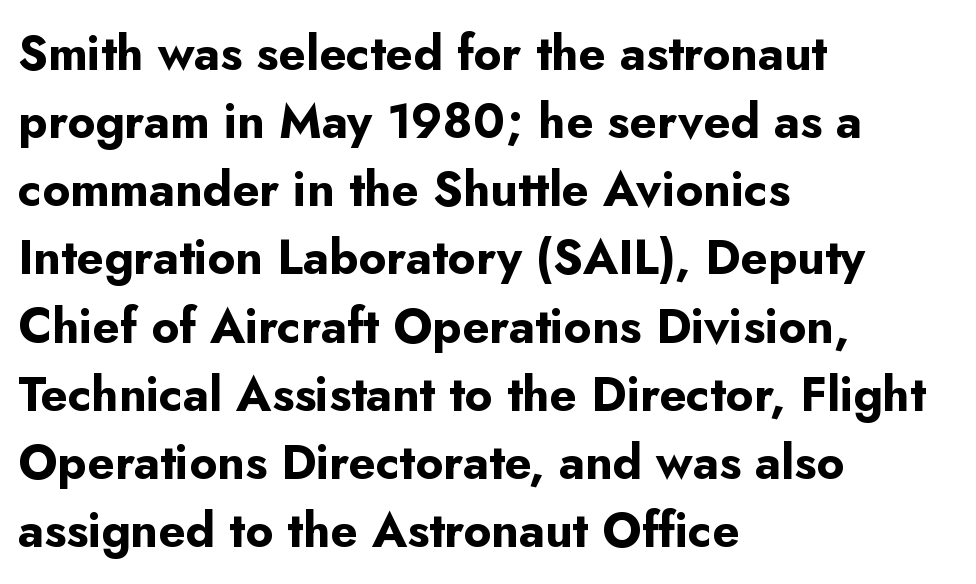
Q: Is the text bold? A: Yes.
Q: Is the text italic (slanted)? A: No, it is upright.
Q: Is the typeface a serif or a sans-serif typeface? A: Sans-serif.
Q: Is the text underlined? A: No.
Q: How is the paragraph aligned? A: Left-aligned.
Q: Is the spacing between letters normal or unusually wide? A: Normal.
Q: Is the spacing between lines tight, normal or loose? A: Normal.
Q: Width (condensed, normal, or wide)? A: Normal.
Q: Stroke contrast? A: Low.
Q: x-height? A: Small.
Q: Monospaced? A: No.
